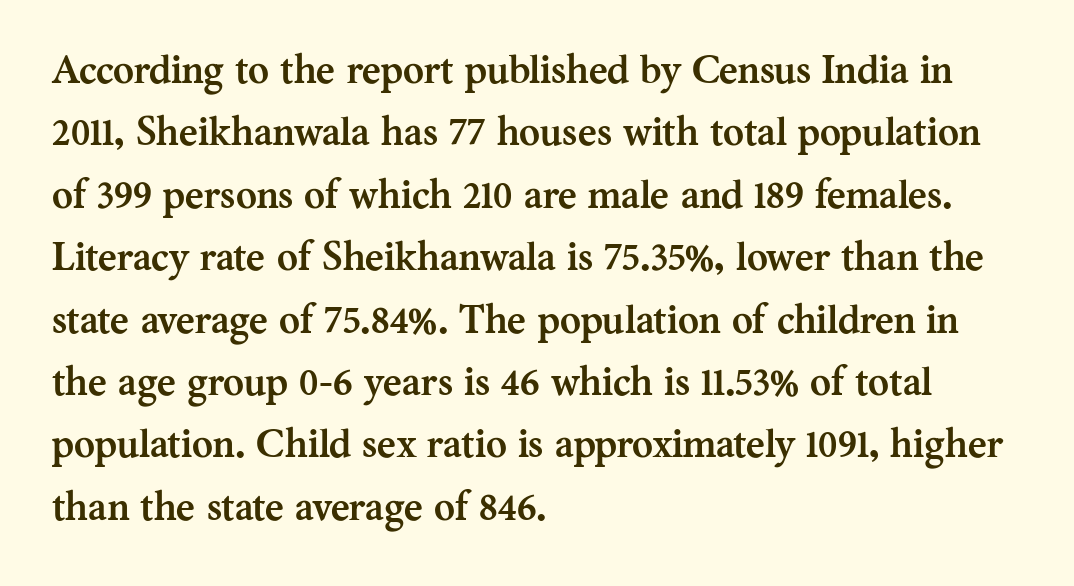
Q: Is the text bold? A: Yes.
Q: Is the text italic (slanted)? A: No, it is upright.
Q: Is the typeface a serif or a sans-serif typeface? A: Serif.
Q: Is the text underlined? A: No.
Q: How is the paragraph aligned? A: Left-aligned.
Q: Is the spacing between letters normal or unusually wide? A: Normal.
Q: Is the spacing between lines tight, normal or loose? A: Normal.
Q: Width (condensed, normal, or wide)? A: Normal.
Q: Stroke contrast? A: Medium.
Q: x-height? A: Medium.
Q: Monospaced? A: No.
